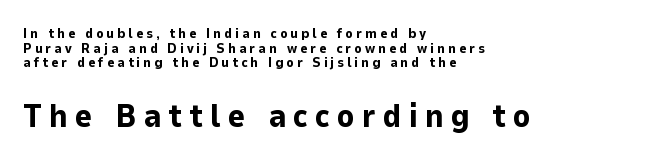
The image shows 33 px bold sans-serif type, upright; set left-aligned, tight line spacing (1.05x), unusually wide letter spacing (+0.21 em), not underlined; the second (bottom) block is 2.36x larger; low stroke contrast and a medium x-height.
